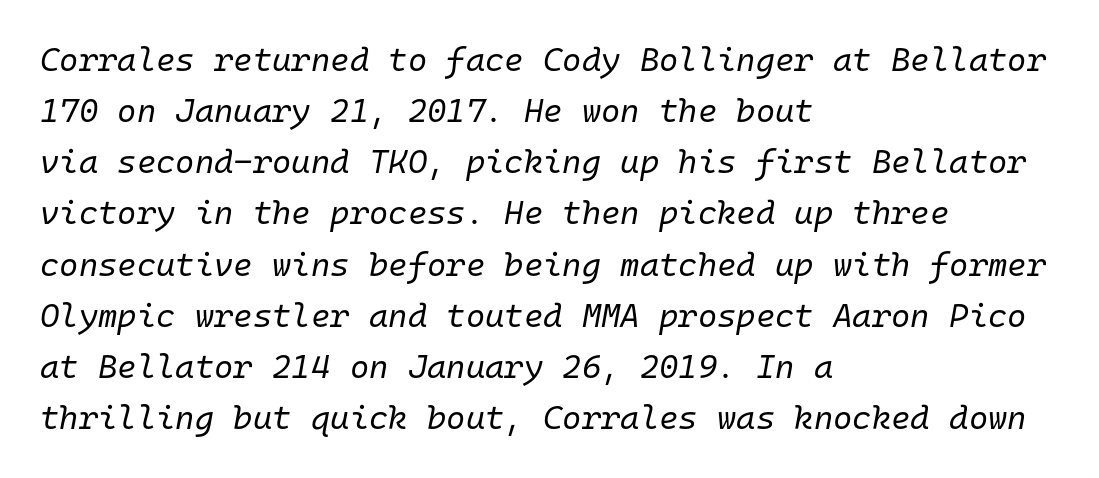
Q: Is the text bold? A: No.
Q: Is the text italic (slanted)? A: Yes, it leans right by about 10 degrees.
Q: Is the text underlined? A: No.
Q: How is the paragraph aligned? A: Left-aligned.
Q: Is the spacing between letters normal or unusually wide? A: Normal.
Q: Is the spacing between lines tight, normal or loose? A: Normal.
Q: Width (condensed, normal, or wide)? A: Normal.
Q: Stroke contrast? A: Low.
Q: x-height? A: Medium.
Q: Monospaced? A: Yes.
